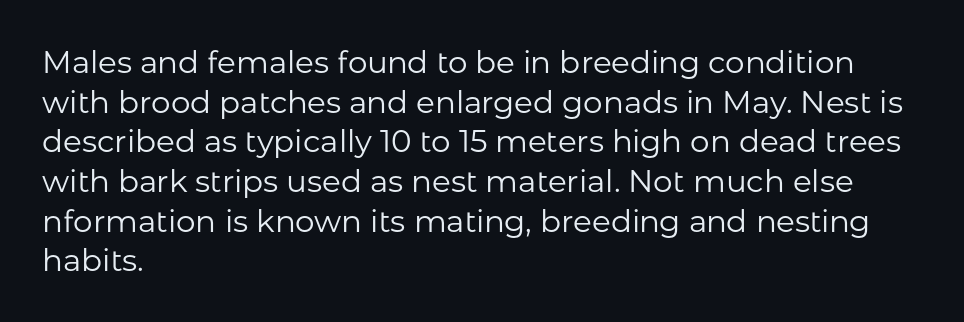
The image shows 31 px regular-weight sans-serif type, upright; set left-aligned, normal line spacing (1.28x), normal letter spacing, not underlined; low stroke contrast and a medium x-height.
